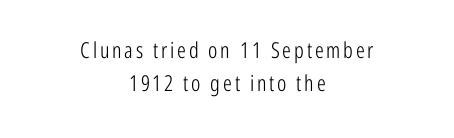
{"italic": "no", "bold": "no", "underline": "no", "align": "center", "line_spacing": "normal", "line_spacing_ratio": 1.48, "glyph_px": 22}
